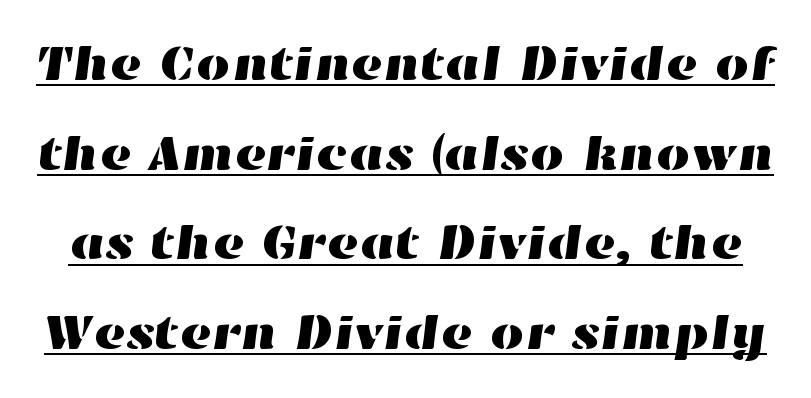
{"width": "wide", "stroke_contrast": "high", "x_height": "medium", "monospaced": "no", "underline": "yes", "line_spacing_ratio": 1.83, "letter_spacing": "normal", "letter_spacing_em": 0.0, "glyph_px": 49}
